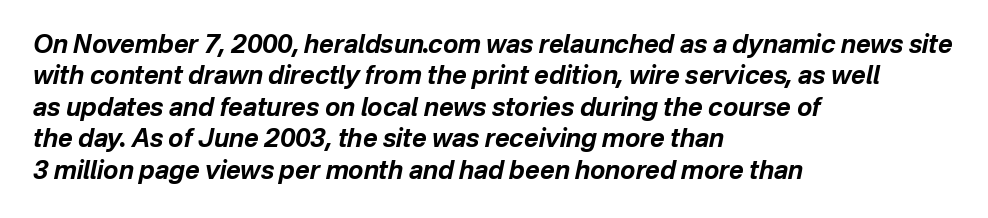
Q: Is the text bold? A: Yes.
Q: Is the text italic (slanted)? A: Yes, it leans right by about 12 degrees.
Q: Is the text underlined? A: No.
Q: How is the paragraph aligned? A: Left-aligned.
Q: Is the spacing between letters normal or unusually wide? A: Normal.
Q: Is the spacing between lines tight, normal or loose? A: Normal.
